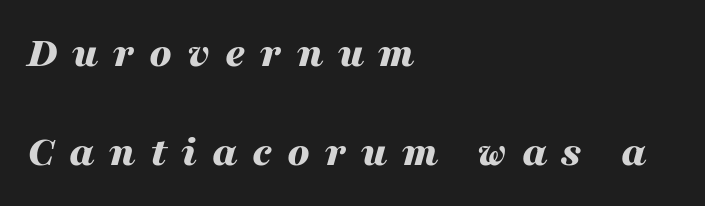
The image shows 44 px bold, wide type, italic (leaning right); set left-aligned, loose line spacing (2.24x), unusually wide letter spacing (+0.33 em), not underlined; medium stroke contrast and a medium x-height.
